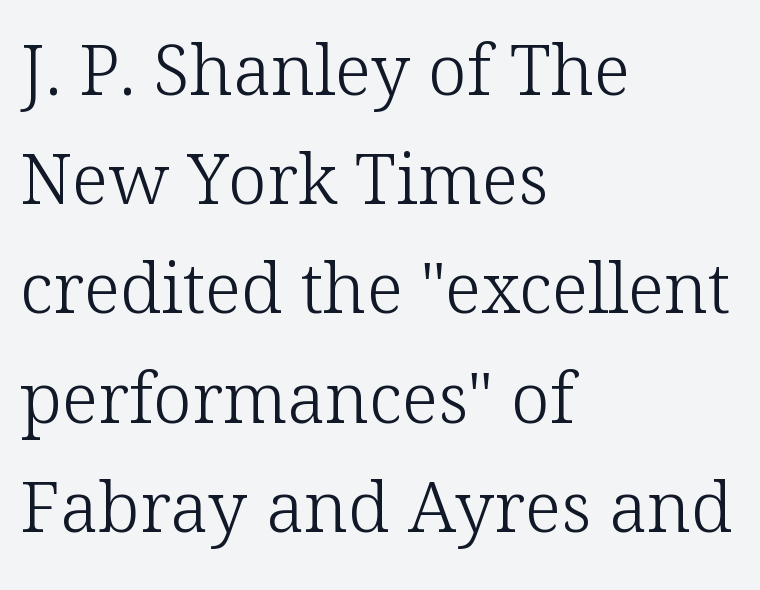
Q: Is the text bold? A: No.
Q: Is the text italic (slanted)? A: No, it is upright.
Q: Is the typeface a serif or a sans-serif typeface? A: Serif.
Q: Is the text underlined? A: No.
Q: How is the paragraph aligned? A: Left-aligned.
Q: Is the spacing between letters normal or unusually wide? A: Normal.
Q: Is the spacing between lines tight, normal or loose? A: Normal.
Q: Width (condensed, normal, or wide)? A: Normal.
Q: Stroke contrast? A: Low.
Q: x-height? A: Medium.
Q: Monospaced? A: No.
